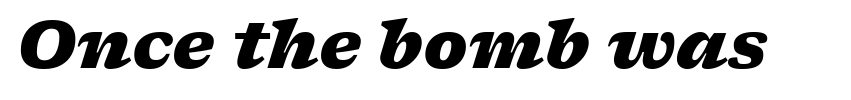
Q: Is the text bold? A: Yes.
Q: Is the text italic (slanted)? A: Yes, it leans right by about 17 degrees.
Q: Is the text underlined? A: No.
Q: Is the spacing between letters normal or unusually wide? A: Normal.
Q: Width (condensed, normal, or wide)? A: Wide.
Q: Stroke contrast? A: Low.
Q: x-height? A: Medium.
Q: Monospaced? A: No.
